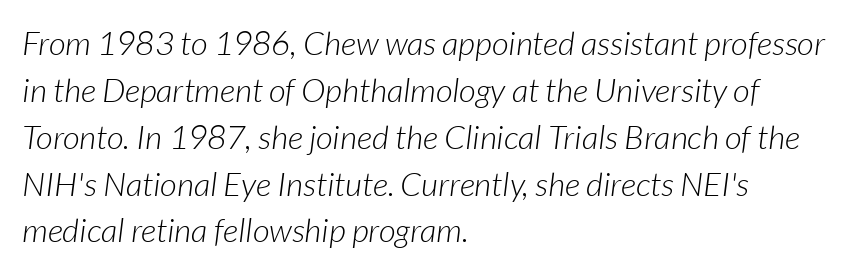
The image shows 33 px light type, italic (leaning right); set left-aligned, normal line spacing (1.42x), normal letter spacing, not underlined; low stroke contrast and a medium x-height.
